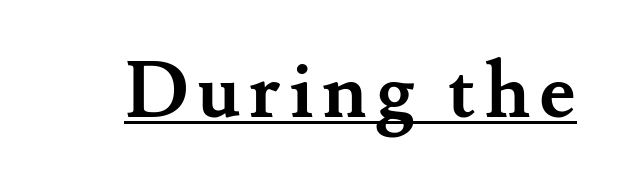
The typesetting leans heavy: a genuine bold. The text was rendered using a seriffed face with decorative stroke endings. Character widths vary here, with narrow letters taking less room than wide ones. Every character sits straight up, as roman type does. Compared with undecorated copy, this sample adds a rule below the words.
